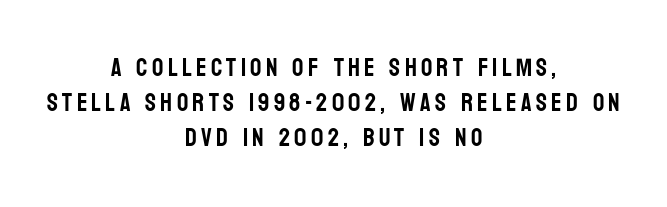
The image shows 25 px text type, upright; set centered, normal line spacing (1.41x), not underlined.
